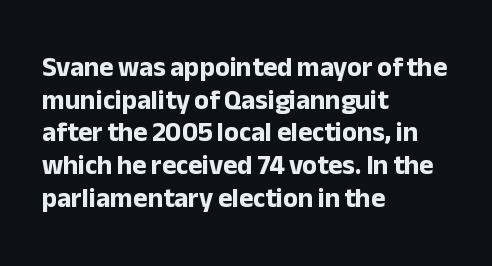
The image shows 27 px bold type, upright; set left-aligned, line spacing 1.21x, normal letter spacing, not underlined.
